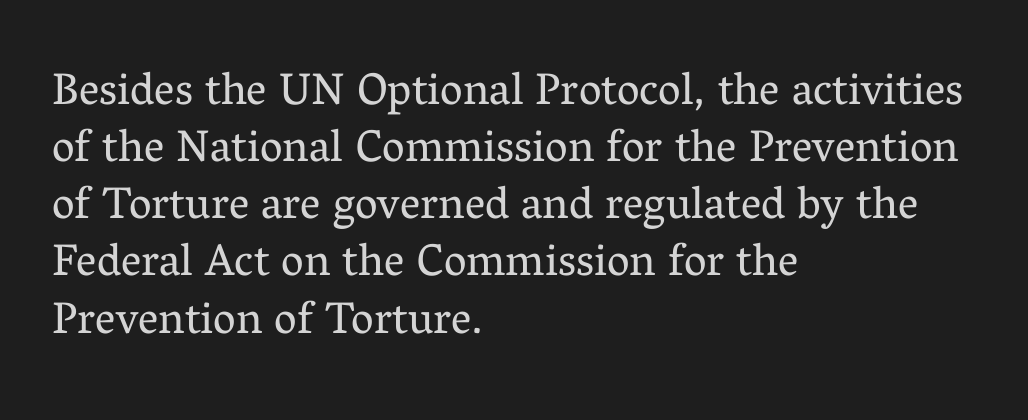
Check under the words: just untouched page. This block has exactly the height ordinary leading produces. Heaviness? Minimal to ordinary, like unemphasized prose. The lettering holds an erect, upright posture throughout. The text block is weighted toward the left margin, trailing off unevenly rightward. This is serif lettering, the kind often seen in printed books.
